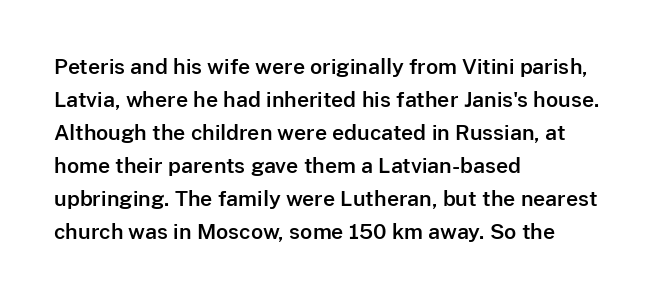
{"italic": "no", "underline": "no", "align": "left", "line_spacing": "normal", "line_spacing_ratio": 1.57, "letter_spacing": "normal", "letter_spacing_em": 0.0, "glyph_px": 21}
